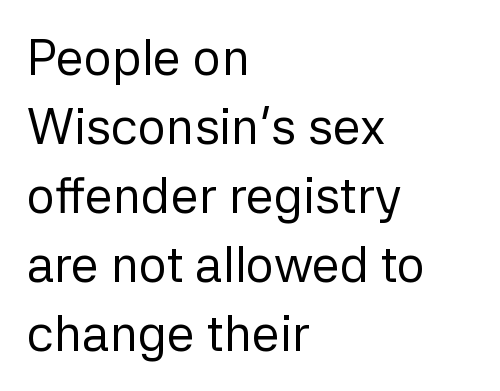
Q: Is the text bold? A: No.
Q: Is the text italic (slanted)? A: No, it is upright.
Q: Is the typeface a serif or a sans-serif typeface? A: Sans-serif.
Q: Is the text underlined? A: No.
Q: How is the paragraph aligned? A: Left-aligned.
Q: Is the spacing between letters normal or unusually wide? A: Normal.
Q: Is the spacing between lines tight, normal or loose? A: Normal.
Q: Width (condensed, normal, or wide)? A: Normal.
Q: Stroke contrast? A: Low.
Q: x-height? A: Medium.
Q: Monospaced? A: No.
